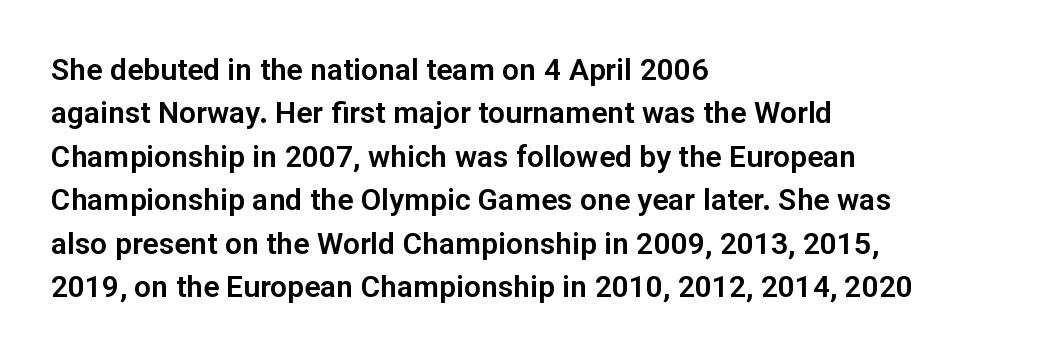
Q: Is the text italic (slanted)? A: No, it is upright.
Q: Is the typeface a serif or a sans-serif typeface? A: Sans-serif.
Q: Is the text underlined? A: No.
Q: How is the paragraph aligned? A: Left-aligned.
Q: Is the spacing between letters normal or unusually wide? A: Normal.
Q: Is the spacing between lines tight, normal or loose? A: Normal.
Q: Width (condensed, normal, or wide)? A: Normal.
Q: Stroke contrast? A: Low.
Q: x-height? A: Medium.
Q: Monospaced? A: No.
